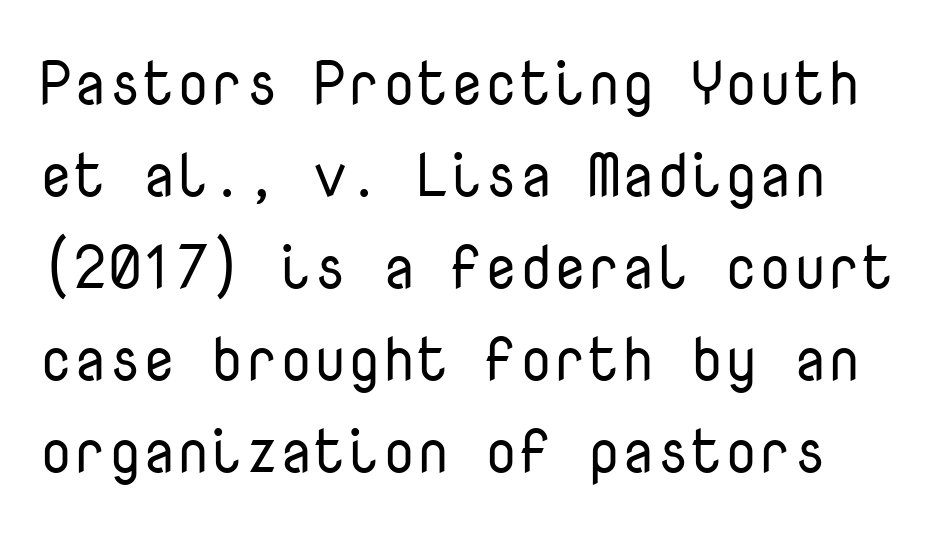
Q: Is the text bold? A: No.
Q: Is the text italic (slanted)? A: No, it is upright.
Q: Is the typeface a serif or a sans-serif typeface? A: Sans-serif.
Q: Is the text underlined? A: No.
Q: Is the spacing between letters normal or unusually wide? A: Normal.
Q: Is the spacing between lines tight, normal or loose? A: Normal.
Q: Width (condensed, normal, or wide)? A: Normal.
Q: Stroke contrast? A: Low.
Q: x-height? A: Medium.
Q: Monospaced? A: Yes.
